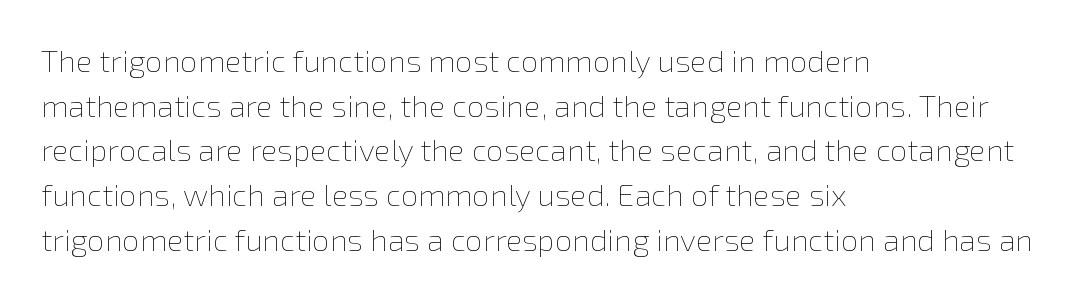
The image shows 31 px thin type, upright; set left-aligned, normal line spacing (1.44x), normal letter spacing, not underlined; low stroke contrast and a medium x-height.
